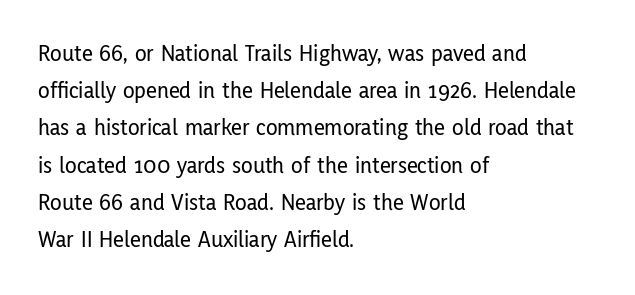
The image shows 24 px text type, upright; set left-aligned, normal line spacing (1.55x), normal letter spacing, not underlined.
